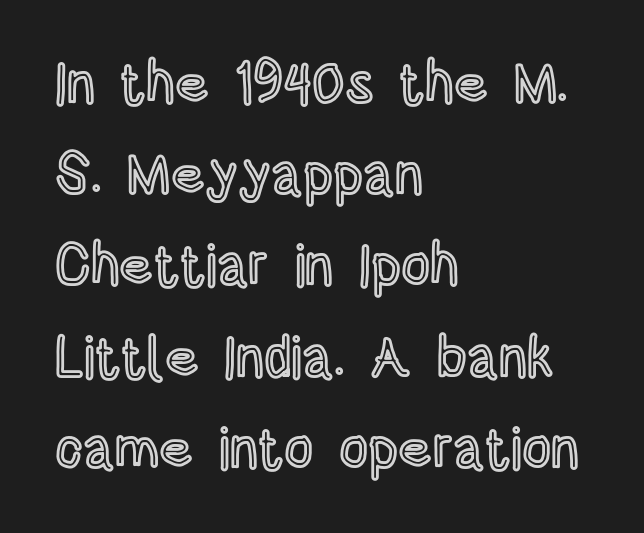
{"italic": "no", "width": "condensed", "x_height": "large", "monospaced": "no", "underline": "no", "align": "left", "line_spacing": "normal", "line_spacing_ratio": 1.6, "letter_spacing": "normal", "letter_spacing_em": 0.0, "glyph_px": 57}
